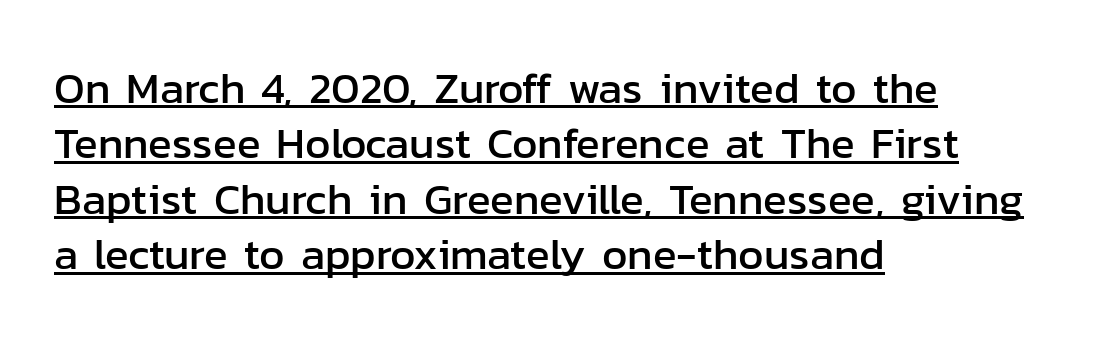
{"serif": "no", "italic": "no", "width": "normal", "stroke_contrast": "low", "x_height": "medium", "monospaced": "no", "underline": "yes", "align": "left", "line_spacing": "normal", "line_spacing_ratio": 1.26, "letter_spacing": "normal", "letter_spacing_em": 0.0, "glyph_px": 44}
